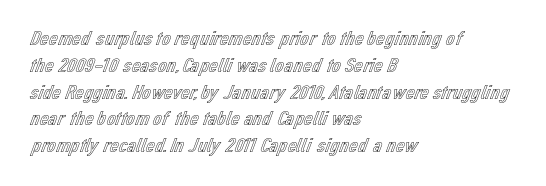
The vertical gap from one line to the next is medium. The letters sit at their default tracking, neither squeezed nor spread. A student would call this left alignment; a typographer would say flush left, rag right.
